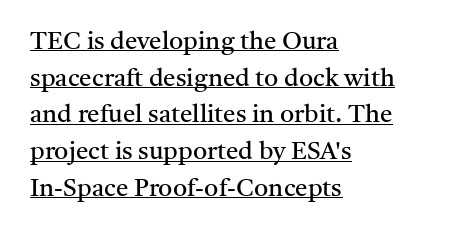
Q: Is the text bold? A: No.
Q: Is the text italic (slanted)? A: No, it is upright.
Q: Is the text underlined? A: Yes.
Q: How is the paragraph aligned? A: Left-aligned.
Q: Is the spacing between letters normal or unusually wide? A: Normal.
Q: Is the spacing between lines tight, normal or loose? A: Normal.
